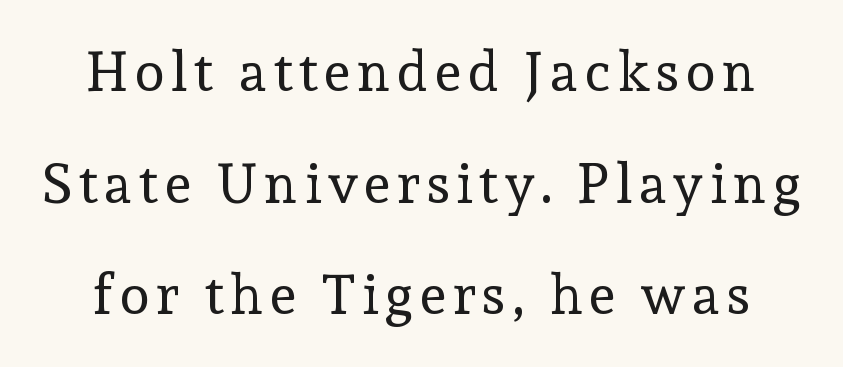
{"serif": "yes", "italic": "no", "bold": "no", "weight": "regular", "width": "normal", "x_height": "medium", "monospaced": "no", "underline": "no", "line_spacing": "loose", "line_spacing_ratio": 2.03, "glyph_px": 55}
